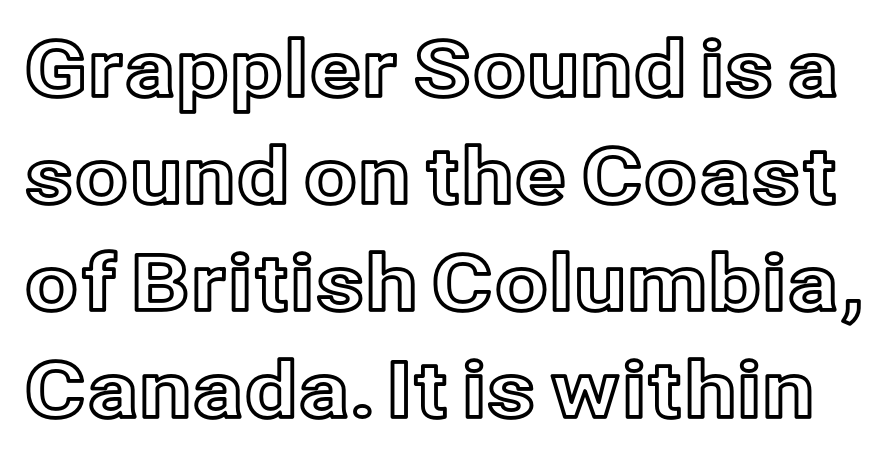
Leading matches the norm, producing a regular column. Honestly, the letter spacing is just normal — you wouldn't notice it. Rendered with straight, roman letterforms. Descenders hang freely into open space. A typesetter would call this proportional, since set widths differ per character.
